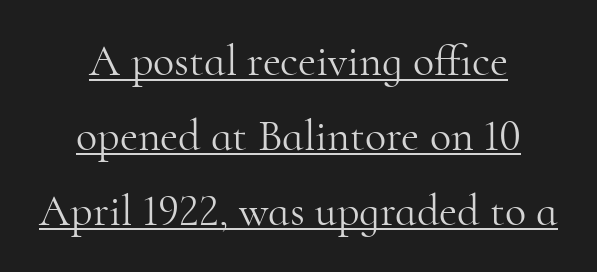
The image shows 44 px light serif type, upright; set centered, normal line spacing (1.7x), normal letter spacing, underlined; high stroke contrast and a small x-height.
